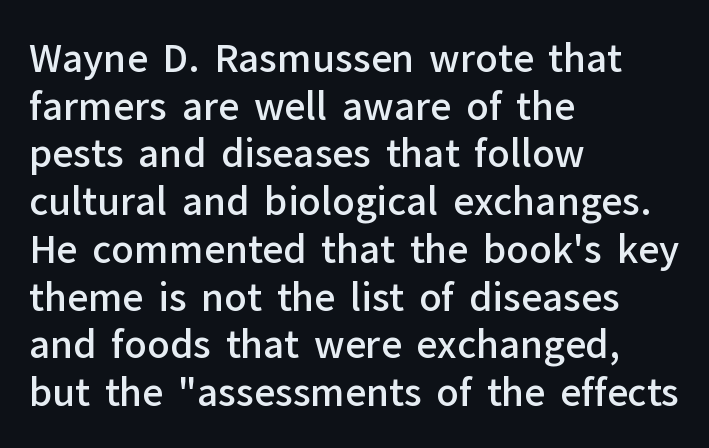
The typesetting leans somewhat heavy: a semibold. Layout note: lines flush left. This sample uses a sans-serif face. Successive baselines arrive at the customary interval.
